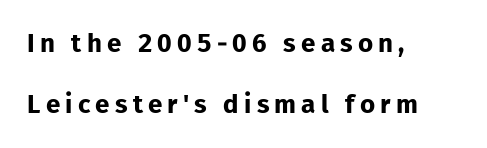
Q: Is the text bold? A: Yes.
Q: Is the text italic (slanted)? A: No, it is upright.
Q: Is the text underlined? A: No.
Q: How is the paragraph aligned? A: Left-aligned.
Q: Is the spacing between letters normal or unusually wide? A: Unusually wide.
Q: Is the spacing between lines tight, normal or loose? A: Loose.
